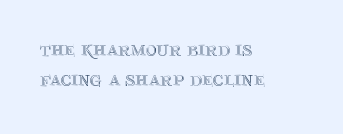
Caption: standard tracking, unaltered. Only glyphs here, with clear space below each row. The line-height multiplier appears to be the usual default. The typography opts for an upright posture over an oblique one. A student would call this left alignment; a typographer would say flush left, rag right.
